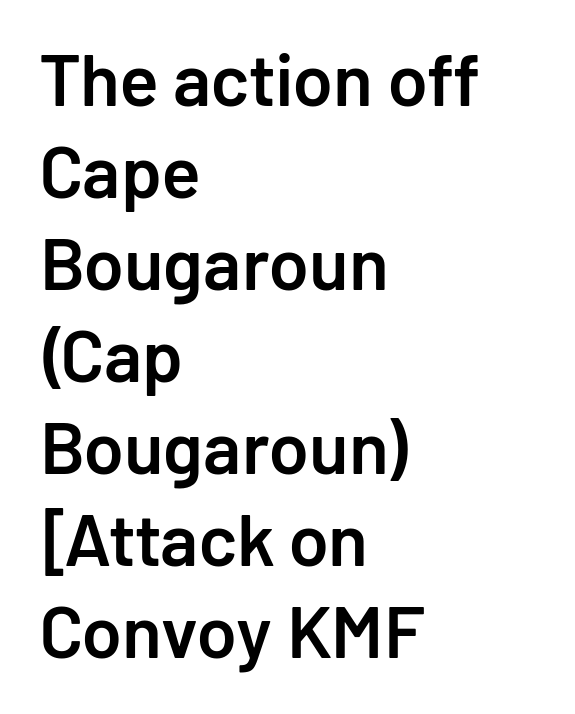
{"serif": "no", "italic": "no", "bold": "semi", "weight": "semibold", "width": "normal", "stroke_contrast": "low", "x_height": "medium", "monospaced": "no", "underline": "no", "align": "left", "line_spacing": "normal", "line_spacing_ratio": 1.26, "letter_spacing": "normal", "letter_spacing_em": 0.0, "glyph_px": 73}
